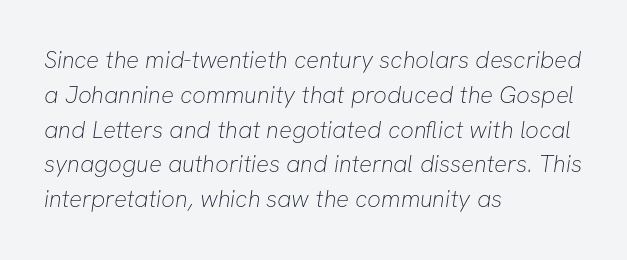
Q: Is the text bold? A: No.
Q: Is the text underlined? A: No.
Q: How is the paragraph aligned? A: Left-aligned.
Q: Is the spacing between letters normal or unusually wide? A: Normal.
Q: Is the spacing between lines tight, normal or loose? A: Normal.
